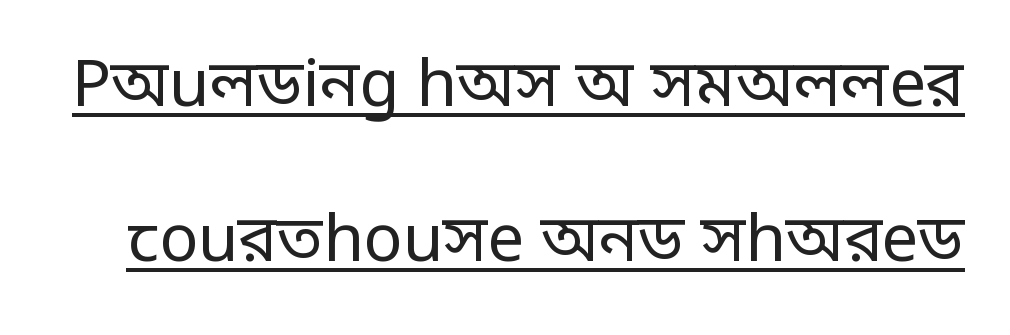
The image shows 65 px regular-weight, condensed sans-serif type, upright; set loose line spacing (2.39x), normal letter spacing, underlined; low stroke contrast.
